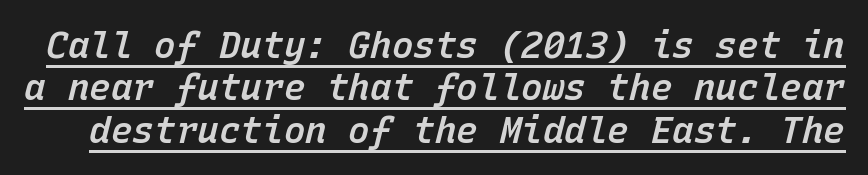
Q: Is the text bold? A: Semi-bold.
Q: Is the text italic (slanted)? A: Yes, it leans right by about 15 degrees.
Q: Is the text underlined? A: Yes.
Q: Is the spacing between letters normal or unusually wide? A: Normal.
Q: Width (condensed, normal, or wide)? A: Normal.
Q: Stroke contrast? A: Low.
Q: x-height? A: Medium.
Q: Monospaced? A: Yes.
